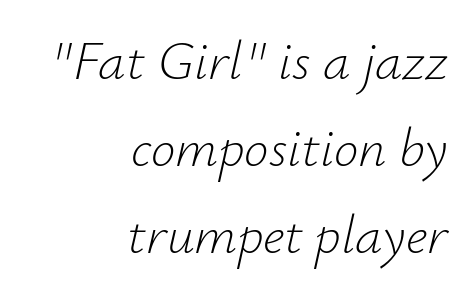
Q: Is the text bold? A: No.
Q: Is the text italic (slanted)? A: Yes, it leans right by about 12 degrees.
Q: Is the text underlined? A: No.
Q: How is the paragraph aligned? A: Right-aligned.
Q: Is the spacing between letters normal or unusually wide? A: Normal.
Q: Is the spacing between lines tight, normal or loose? A: Normal.
Q: Width (condensed, normal, or wide)? A: Normal.
Q: Stroke contrast? A: Low.
Q: x-height? A: Small.
Q: Monospaced? A: No.
